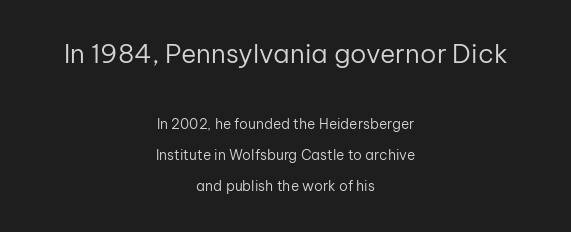
Q: Is the text bold? A: No.
Q: Is the text italic (slanted)? A: No, it is upright.
Q: Is the text underlined? A: No.
Q: How is the paragraph aligned? A: Centered.
Q: Is the spacing between letters normal or unusually wide? A: Normal.
Q: Is the spacing between lines tight, normal or loose? A: Loose.
Q: Which block of text is set in a larger size, the first (top) or the second (bottom)? A: The first (top) one.
